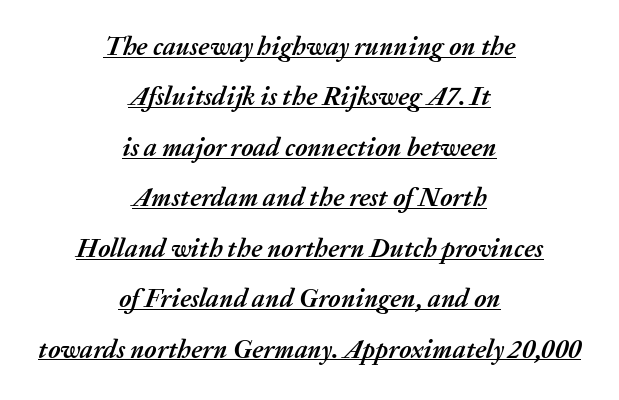
The image shows 26 px bold type, italic (leaning right); set centered, loose line spacing (1.94x), normal letter spacing, underlined.
